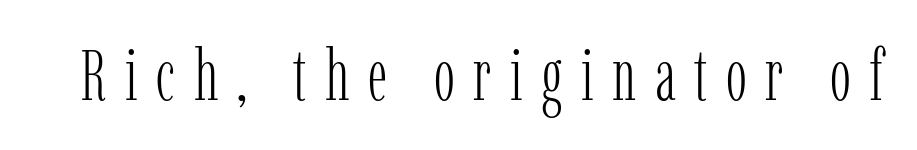
{"serif": "yes", "italic": "no", "bold": "no", "weight": "light", "width": "condensed", "stroke_contrast": "low", "x_height": "medium", "monospaced": "no", "underline": "no", "letter_spacing": "wide", "letter_spacing_em": 0.26, "glyph_px": 71}
